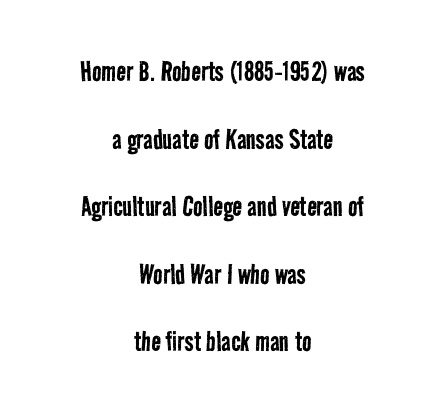
The image shows 32 px regular-weight, condensed sans-serif type; set centered, loose line spacing (2.11x), normal letter spacing, not underlined; low stroke contrast and a medium x-height.
